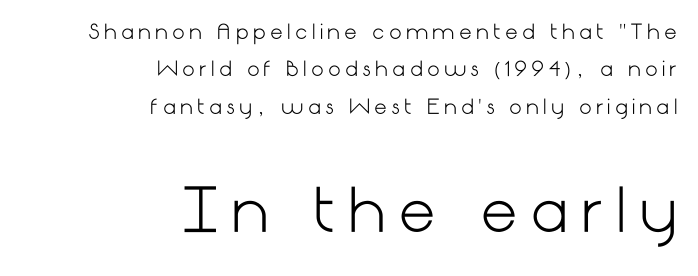
Q: Is the text bold? A: No.
Q: Is the text italic (slanted)? A: No, it is upright.
Q: Is the typeface a serif or a sans-serif typeface? A: Sans-serif.
Q: Is the text underlined? A: No.
Q: How is the paragraph aligned? A: Right-aligned.
Q: Is the spacing between letters normal or unusually wide? A: Unusually wide.
Q: Which block of text is set in a larger size, the first (top) or the second (bottom)? A: The second (bottom) one.
Q: Width (condensed, normal, or wide)? A: Normal.
Q: Stroke contrast? A: Low.
Q: x-height? A: Medium.
